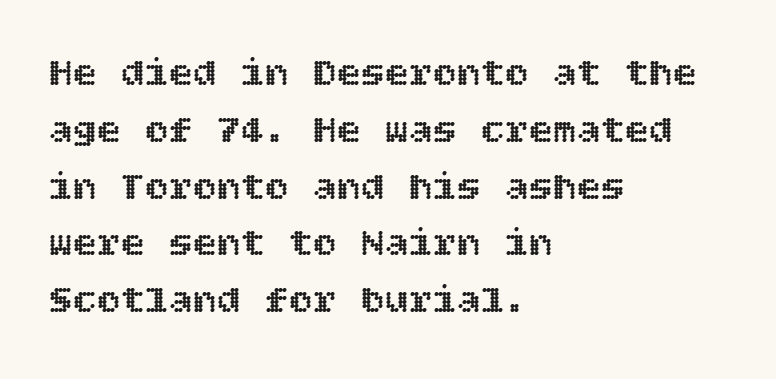
The image shows 40 px text type, upright; set left-aligned, normal line spacing (1.42x), normal letter spacing, not underlined; a large x-height.
